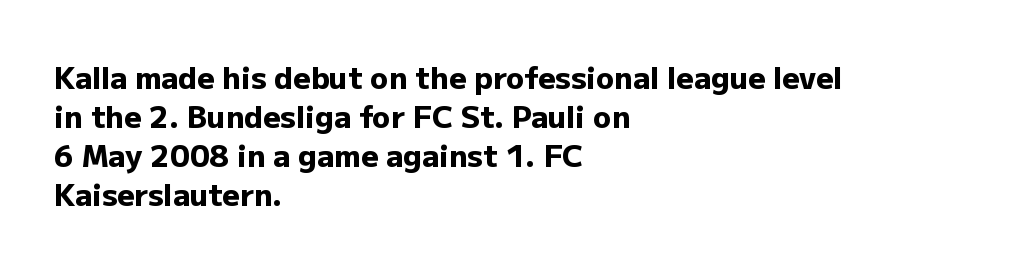
Tall strokes in this sample are plumb rather than angled. Only glyphs here, with clear space below each row. Looks like regular typesetting: each glyph gets only the width it needs. The face used here has the dense, thick strokes of a bold.
